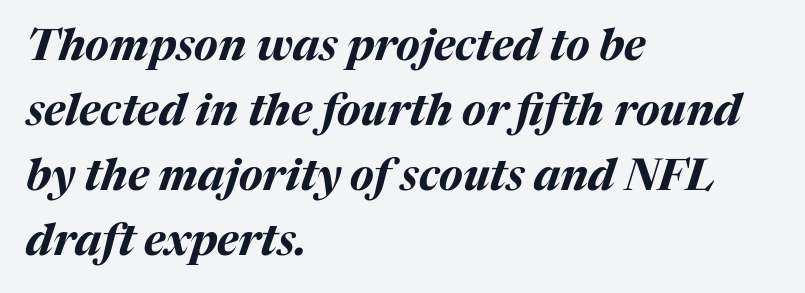
{"italic": "yes", "lean": "right", "slant_degrees": 17, "bold": "yes", "weight": "bold", "width": "normal", "stroke_contrast": "medium", "x_height": "medium", "monospaced": "no", "underline": "no", "align": "left", "line_spacing": "normal", "line_spacing_ratio": 1.48, "letter_spacing": "normal", "letter_spacing_em": 0.0, "glyph_px": 44}
